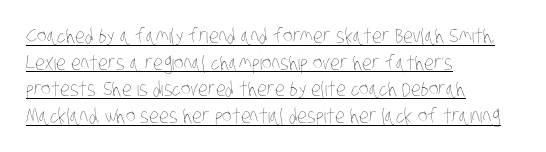
Honestly, the row spacing looks completely unremarkable. Short note: letters normally spaced. A typographer would call this underscored text. No letter is thick-stroked: the sample isn't bold. Every row of glyphs begins at an identical x-position on the left.
